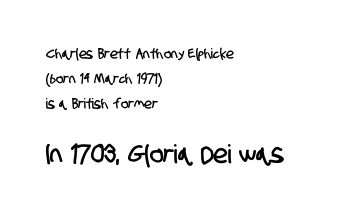
Q: Is the text underlined? A: No.
Q: How is the paragraph aligned? A: Left-aligned.
Q: Is the spacing between letters normal or unusually wide? A: Normal.
Q: Which block of text is set in a larger size, the first (top) or the second (bottom)? A: The second (bottom) one.
